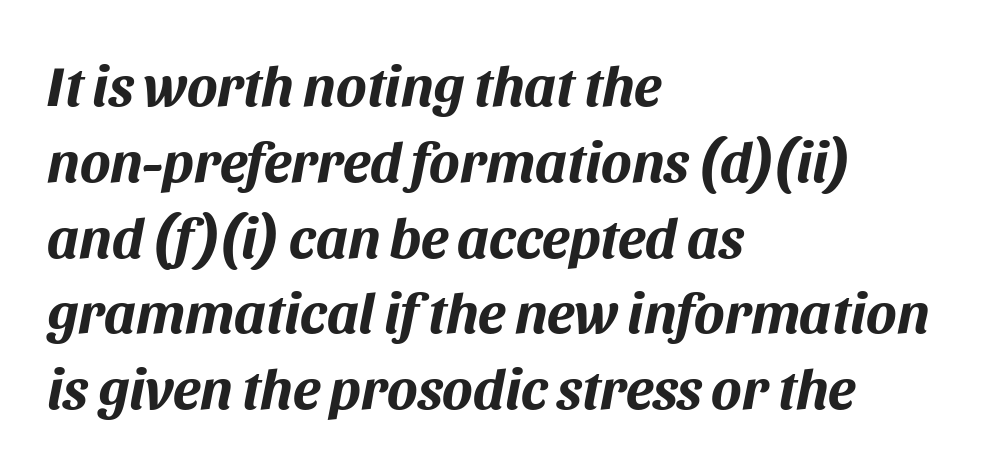
{"italic": "yes", "lean": "right", "slant_degrees": 11, "bold": "yes", "weight": "bold", "width": "normal", "stroke_contrast": "medium", "x_height": "large", "monospaced": "no", "underline": "no", "align": "left", "line_spacing": "normal", "line_spacing_ratio": 1.33, "letter_spacing": "normal", "letter_spacing_em": 0.0, "glyph_px": 57}
